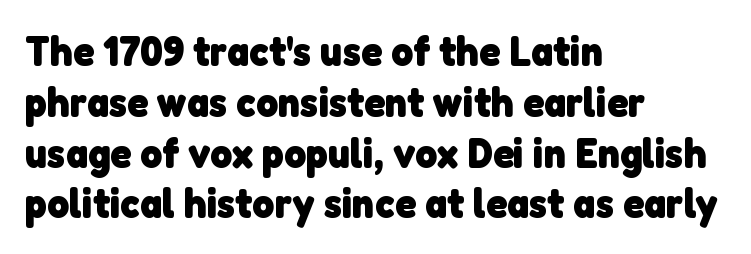
Q: Is the text bold? A: Yes.
Q: Is the typeface a serif or a sans-serif typeface? A: Sans-serif.
Q: Is the text underlined? A: No.
Q: How is the paragraph aligned? A: Left-aligned.
Q: Is the spacing between letters normal or unusually wide? A: Normal.
Q: Width (condensed, normal, or wide)? A: Normal.
Q: Stroke contrast? A: Low.
Q: x-height? A: Medium.
Q: Monospaced? A: No.
